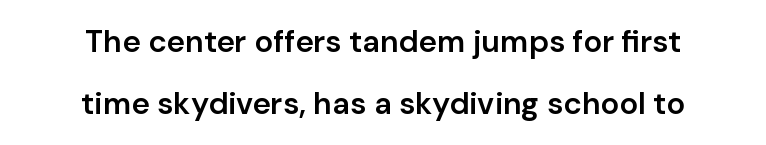
The image shows 31 px semibold sans-serif type, upright; set centered, loose line spacing (2.0x), normal letter spacing, not underlined; low stroke contrast and a medium x-height.
